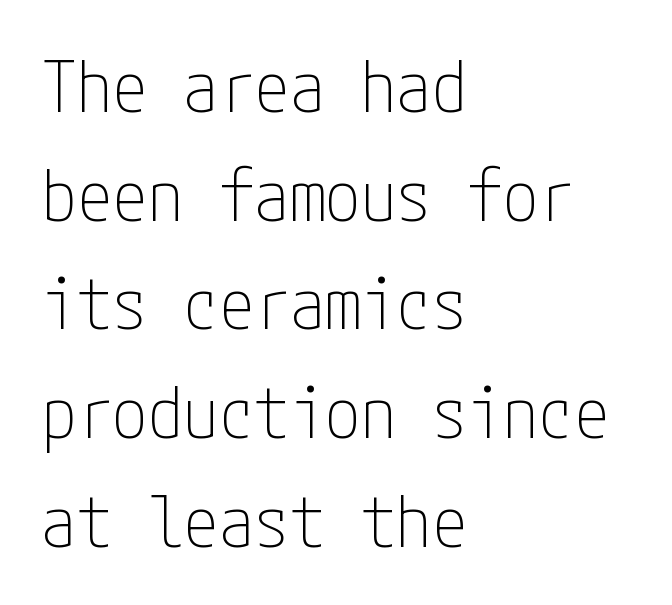
Q: Is the text bold? A: No.
Q: Is the text italic (slanted)? A: No, it is upright.
Q: Is the typeface a serif or a sans-serif typeface? A: Sans-serif.
Q: Is the text underlined? A: No.
Q: How is the paragraph aligned? A: Left-aligned.
Q: Is the spacing between letters normal or unusually wide? A: Normal.
Q: Is the spacing between lines tight, normal or loose? A: Normal.
Q: Width (condensed, normal, or wide)? A: Condensed.
Q: Stroke contrast? A: Low.
Q: x-height? A: Medium.
